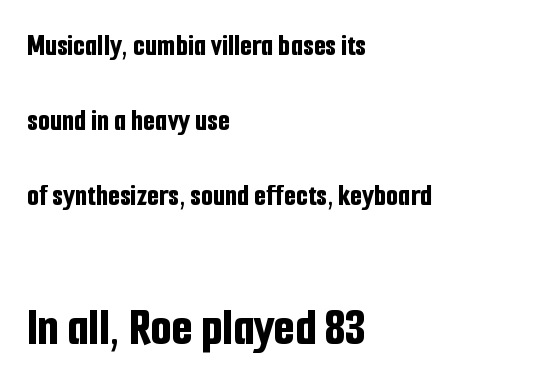
Regarding serifs, this sample does without them. Is there any slant? The stems are plumb. The zone under the glyphs is completely vacant. Horizontal bands of white between lines are thick stripes. Nothing unusual about the tracking: characters are spaced as the font intends. Character size in the trailing block exceeds that of the leading block.
